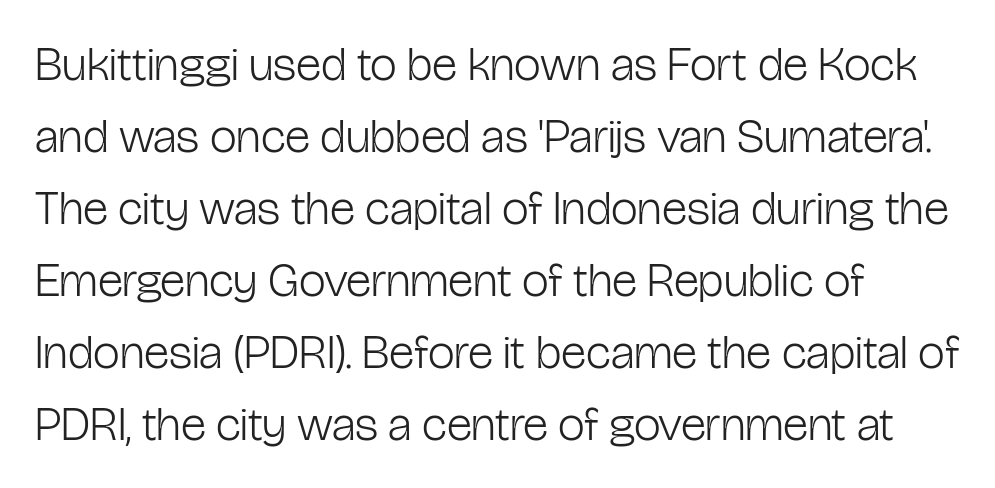
The image shows 48 px light, condensed sans-serif type, upright; set left-aligned, normal line spacing (1.5x), normal letter spacing, not underlined; low stroke contrast and a medium x-height.
